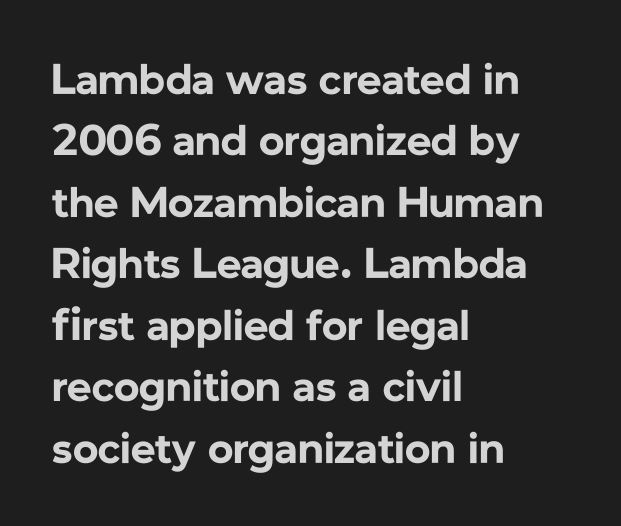
The image shows 43 px bold sans-serif type, upright; set left-aligned, normal line spacing (1.43x), normal letter spacing, not underlined; low stroke contrast and a medium x-height.
